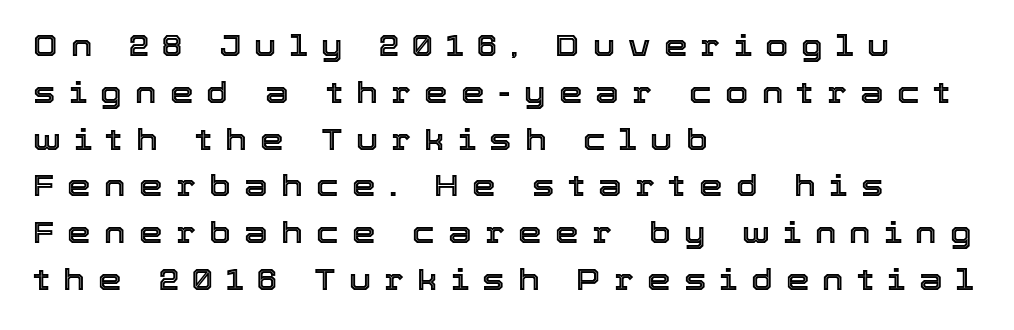
The image shows 30 px text type, upright; set left-aligned, normal line spacing (1.56x), unusually wide letter spacing (+0.44 em), not underlined; a medium x-height.
